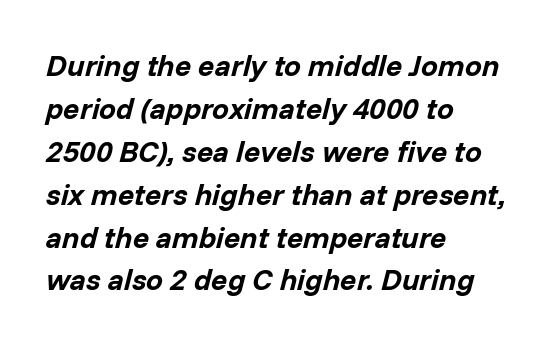
Each glyph is drawn with heavy, bold strokes. Underlining? Definitely not there. The rendering keeps characters at their native spacing. These lines sit exactly where default settings would place them.
